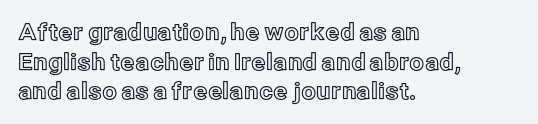
The image shows 23 px text type, upright; set left-aligned, normal line spacing (1.29x), normal letter spacing, not underlined.
